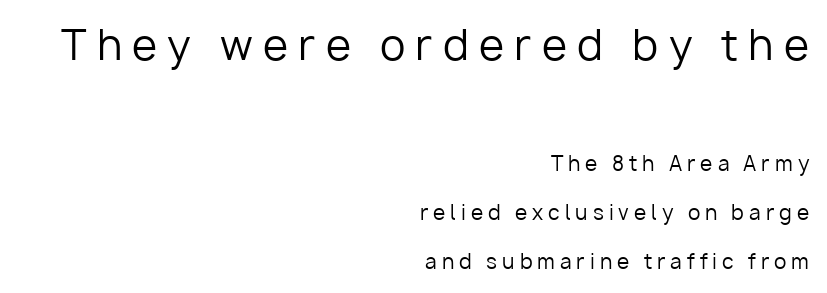
Q: Is the text bold? A: No.
Q: Is the text italic (slanted)? A: No, it is upright.
Q: Is the typeface a serif or a sans-serif typeface? A: Sans-serif.
Q: Is the text underlined? A: No.
Q: How is the paragraph aligned? A: Right-aligned.
Q: Is the spacing between letters normal or unusually wide? A: Unusually wide.
Q: Is the spacing between lines tight, normal or loose? A: Loose.
Q: Which block of text is set in a larger size, the first (top) or the second (bottom)? A: The first (top) one.
Q: Width (condensed, normal, or wide)? A: Normal.
Q: Stroke contrast? A: Low.
Q: x-height? A: Medium.
Q: Monospaced? A: No.
